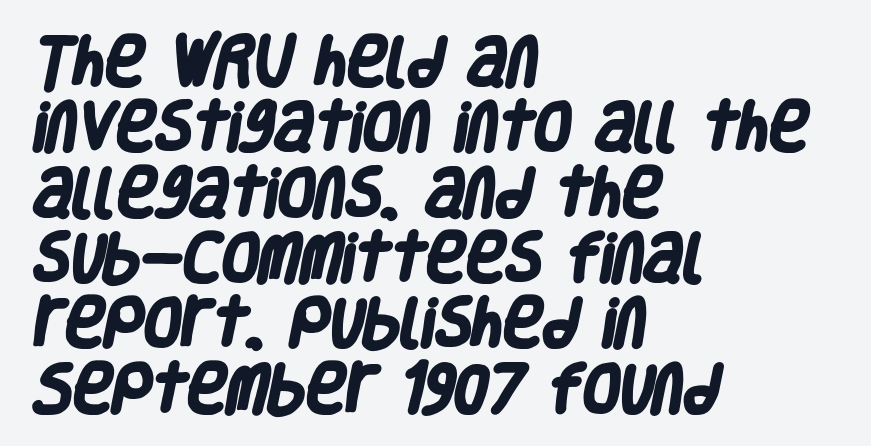
The image shows 54 px heavy, condensed sans-serif type; set left-aligned, line spacing 1.21x, normal letter spacing, not underlined; low stroke contrast and a large x-height.
